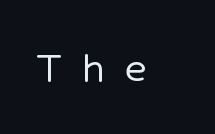
The image shows 48 px sans-serif type, upright; set unusually wide letter spacing (+0.41 em), not underlined; low stroke contrast and a medium x-height.
